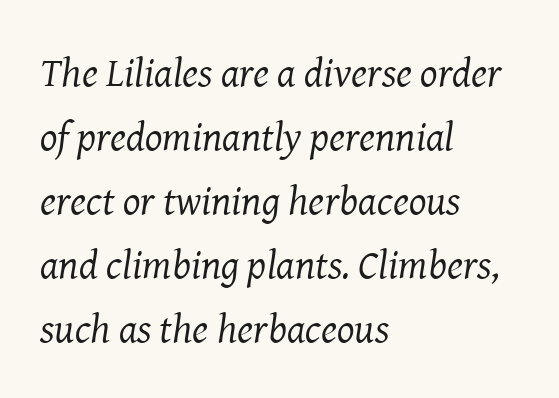
{"serif": "yes", "italic": "yes", "lean": "right", "slant_degrees": 8, "bold": "no", "weight": "regular", "width": "normal", "stroke_contrast": "medium", "x_height": "medium", "monospaced": "no", "underline": "no", "align": "left", "line_spacing": "normal", "line_spacing_ratio": 1.56, "letter_spacing": "normal", "letter_spacing_em": 0.0, "glyph_px": 41}
